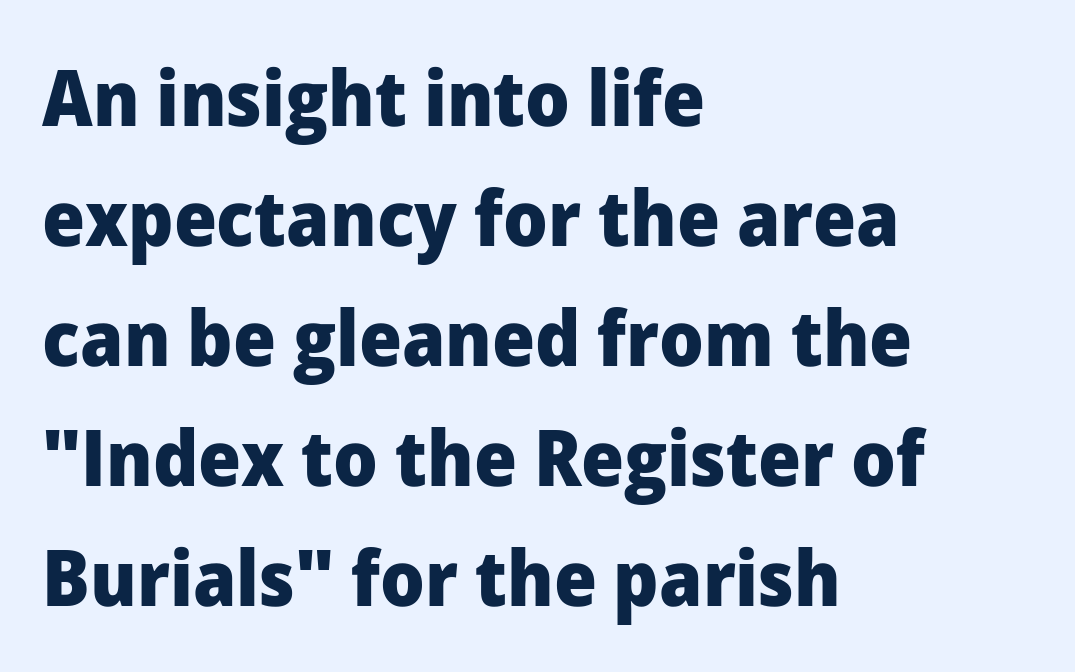
{"serif": "no", "italic": "no", "bold": "yes", "weight": "heavy", "width": "normal", "stroke_contrast": "low", "x_height": "medium", "monospaced": "no", "underline": "no", "align": "left", "line_spacing": "normal", "line_spacing_ratio": 1.54, "letter_spacing": "normal", "letter_spacing_em": 0.0, "glyph_px": 78}
